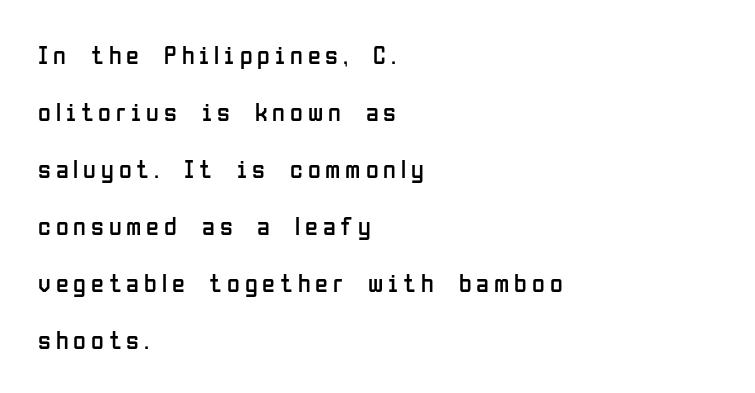
Q: Is the text bold? A: No.
Q: Is the text italic (slanted)? A: No, it is upright.
Q: Is the text underlined? A: No.
Q: How is the paragraph aligned? A: Left-aligned.
Q: Is the spacing between lines tight, normal or loose? A: Loose.
